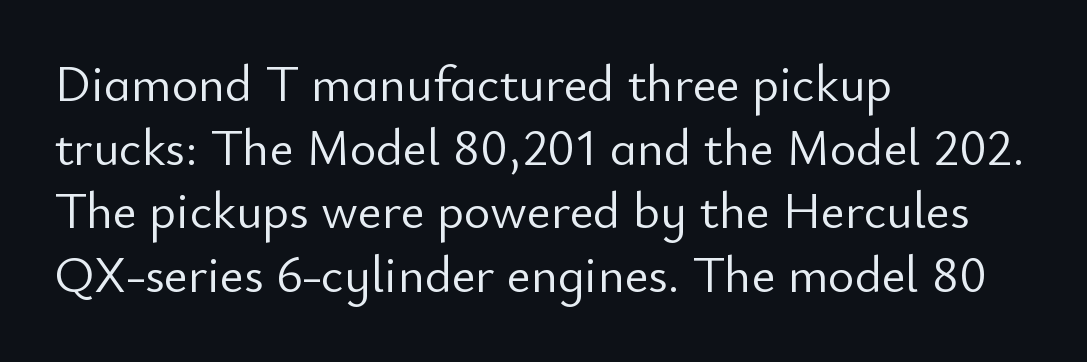
The image shows 51 px light sans-serif type, upright; set left-aligned, normal line spacing (1.25x), normal letter spacing, not underlined; low stroke contrast and a small x-height.
